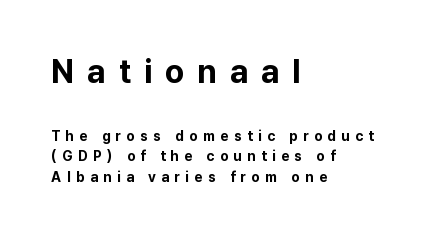
The image shows 33 px bold sans-serif type, upright; set left-aligned, normal line spacing (1.49x), unusually wide letter spacing (+0.39 em), not underlined; the first (top) block is 2.36x larger; low stroke contrast and a medium x-height.
